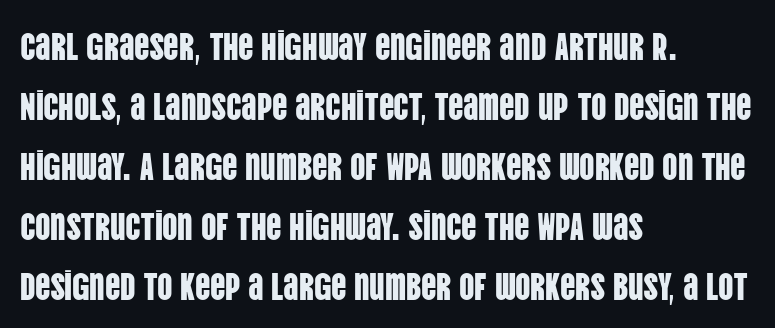
Is there any slant? The stems are plumb. Short and long lines alike share a common starting point at left. A typesetter would call this proportional, since set widths differ per character. The lines sit at an ordinary, default distance from one another. The words here are not underlined. Letterform terminals end flat and unadorned throughout the passage.
